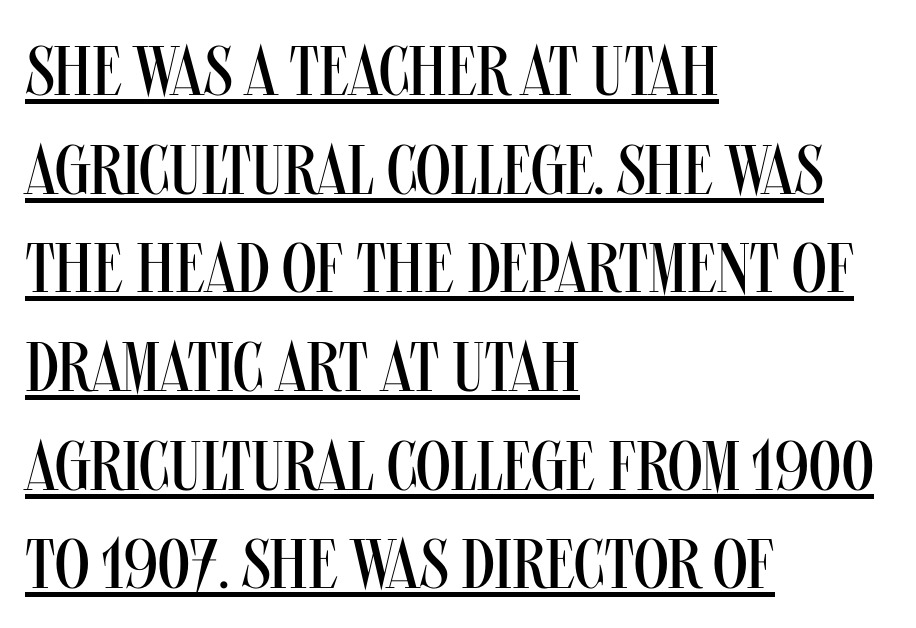
Q: Is the text bold? A: No.
Q: Is the text italic (slanted)? A: No, it is upright.
Q: Is the typeface a serif or a sans-serif typeface? A: Sans-serif.
Q: Is the text underlined? A: Yes.
Q: How is the paragraph aligned? A: Left-aligned.
Q: Is the spacing between letters normal or unusually wide? A: Normal.
Q: Is the spacing between lines tight, normal or loose? A: Normal.
Q: Width (condensed, normal, or wide)? A: Condensed.
Q: Stroke contrast? A: Medium.
Q: x-height? A: Large.
Q: Monospaced? A: No.
